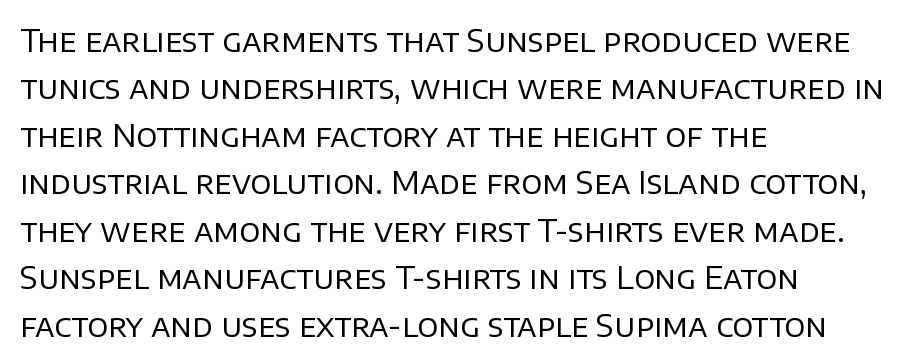
Descender tails drop into unmarked territory. The type is set solid horizontally, with unmodified tracking. The weight tops out at a normal text grade. The letters stand upright; this is a roman face. The vertical gap from one line to the next is medium.
